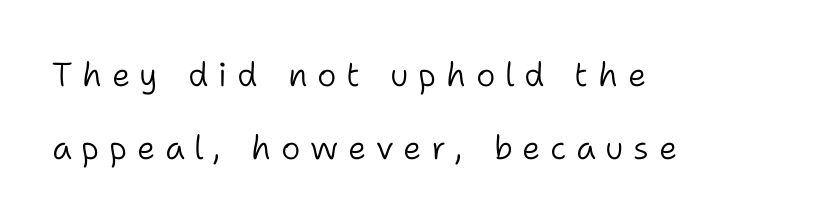
{"serif": "no", "italic": "no", "bold": "no", "weight": "light", "width": "normal", "stroke_contrast": "low", "x_height": "medium", "monospaced": "no", "underline": "no", "align": "left", "line_spacing": "loose", "line_spacing_ratio": 2.2, "letter_spacing": "wide", "letter_spacing_em": 0.29, "glyph_px": 33}
